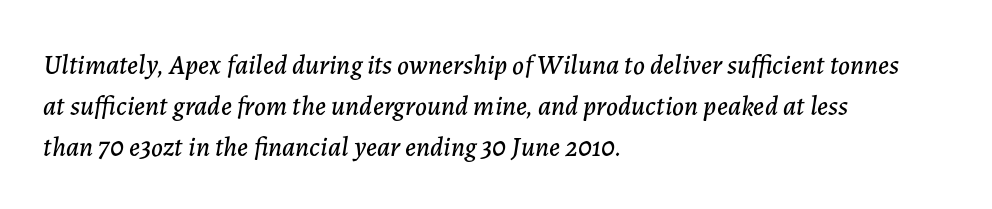
Q: Is the text italic (slanted)? A: Yes, it leans right by about 7 degrees.
Q: Is the text underlined? A: No.
Q: How is the paragraph aligned? A: Left-aligned.
Q: Is the spacing between letters normal or unusually wide? A: Normal.
Q: Is the spacing between lines tight, normal or loose? A: Normal.
